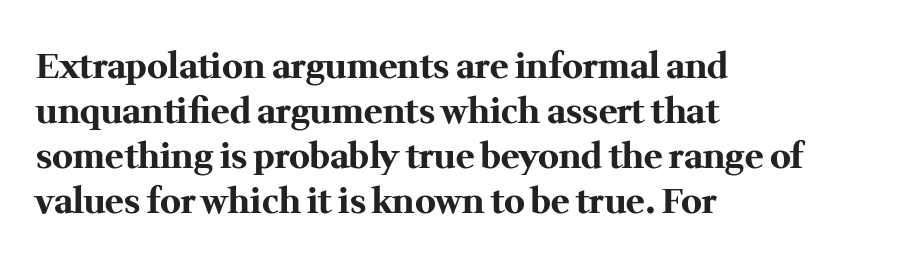
{"serif": "yes", "italic": "no", "bold": "yes", "weight": "bold", "width": "normal", "stroke_contrast": "medium", "x_height": "medium", "monospaced": "no", "underline": "no", "align": "left", "line_spacing": "normal", "line_spacing_ratio": 1.29, "letter_spacing": "normal", "letter_spacing_em": 0.0, "glyph_px": 35}
